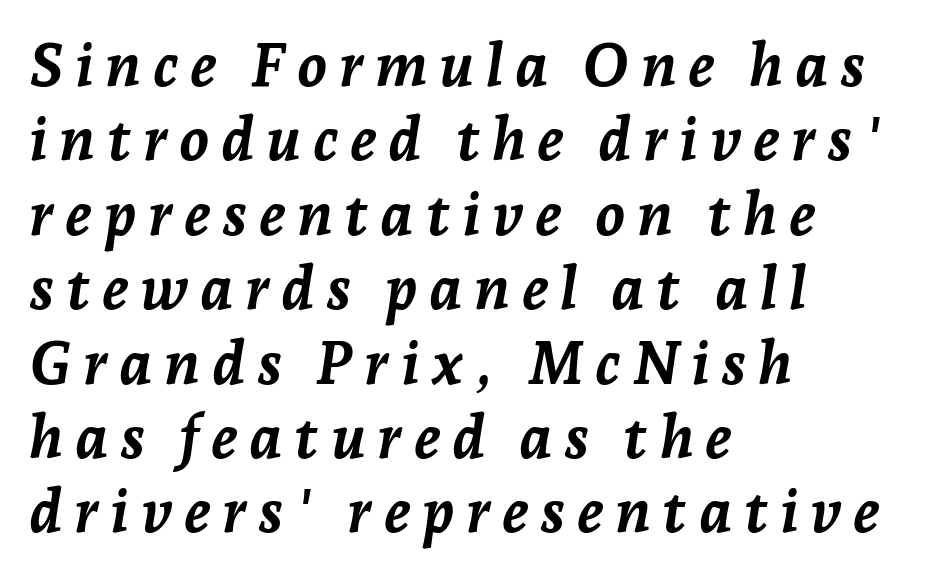
Each row of text sits above clean, open space. When letters slant like this, we call the style italic. Is this a fixed-width face? No — the glyphs have proportional, varying widths. The rendering anchors every line to the left-hand side. Plenty of ink on the page — the face is bold.
